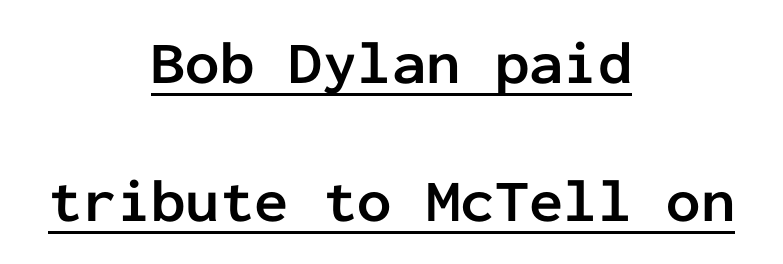
Q: Is the text bold? A: Yes.
Q: Is the text italic (slanted)? A: No, it is upright.
Q: Is the typeface a serif or a sans-serif typeface? A: Sans-serif.
Q: Is the text underlined? A: Yes.
Q: How is the paragraph aligned? A: Centered.
Q: Is the spacing between letters normal or unusually wide? A: Normal.
Q: Is the spacing between lines tight, normal or loose? A: Loose.
Q: Width (condensed, normal, or wide)? A: Normal.
Q: Stroke contrast? A: Low.
Q: x-height? A: Medium.
Q: Monospaced? A: Yes.
